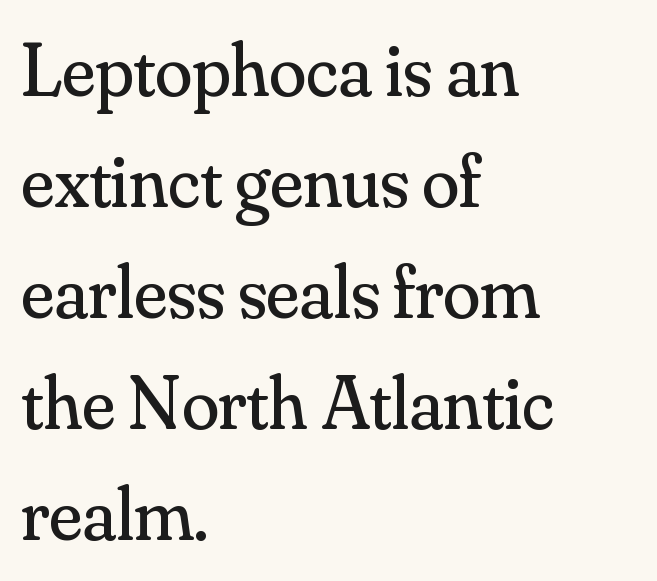
This is serif lettering, the kind often seen in printed books. Each row of text sits above clean, open space. In terms of posture, this sample is upright. The letters advance in unequal steps, a hallmark of proportional type. No letter is thick-stroked: the sample isn't bold.
